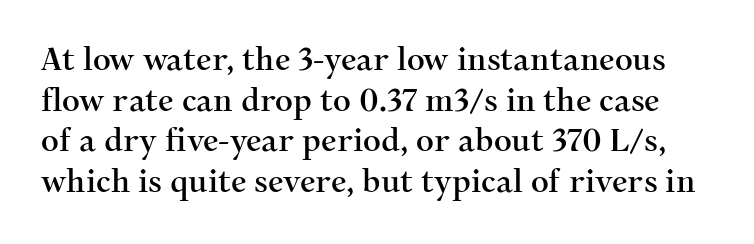
Q: Is the text italic (slanted)? A: No, it is upright.
Q: Is the typeface a serif or a sans-serif typeface? A: Serif.
Q: Is the text underlined? A: No.
Q: Is the spacing between letters normal or unusually wide? A: Normal.
Q: Is the spacing between lines tight, normal or loose? A: Normal.
Q: Width (condensed, normal, or wide)? A: Normal.
Q: Stroke contrast? A: Medium.
Q: x-height? A: Medium.
Q: Monospaced? A: No.
